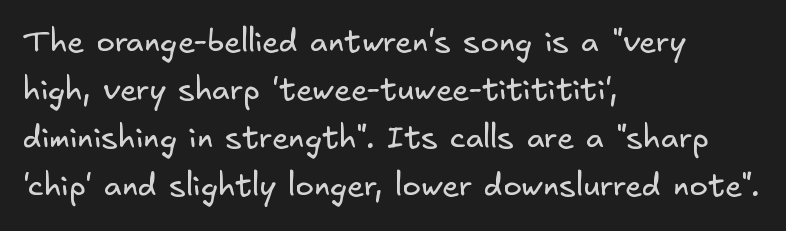
{"serif": "no", "bold": "no", "weight": "regular", "width": "normal", "stroke_contrast": "low", "x_height": "small", "underline": "no", "align": "left", "line_spacing": "normal", "line_spacing_ratio": 1.55, "letter_spacing": "normal", "letter_spacing_em": 0.0, "glyph_px": 31}
